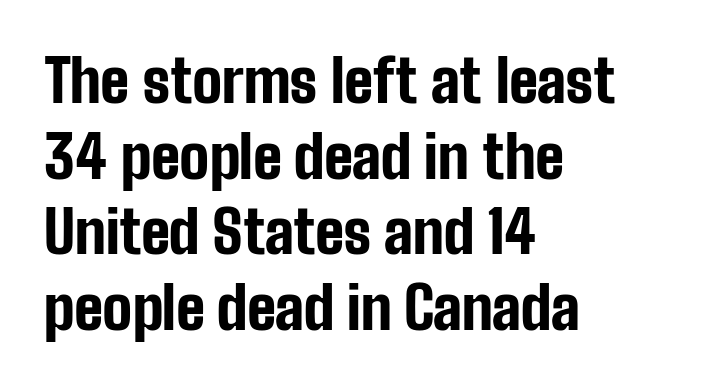
The image shows 59 px bold, condensed sans-serif type, upright; set left-aligned, normal line spacing (1.28x), normal letter spacing, not underlined; low stroke contrast and a medium x-height.
